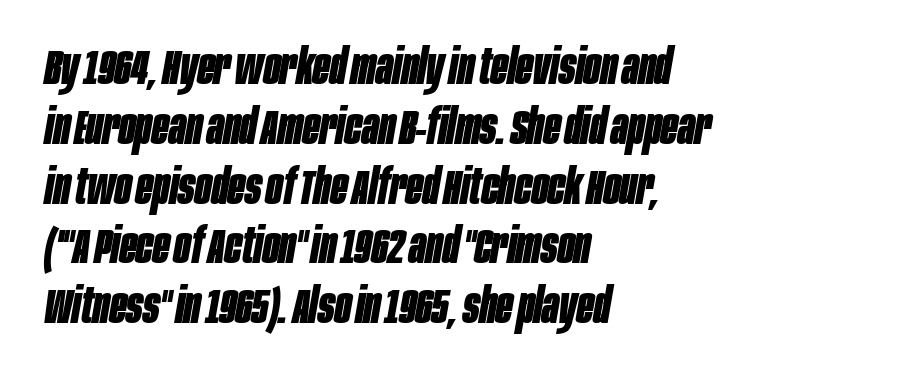
The rendering applies a slant to the glyphs. Think of a printed novel: that variable character pitch is what you see here. The words here are not underlined. Does the copy run flush right? No — it runs flush left. Between one letter and the next there's only the usual sliver of space. The face used here has the dense, thick strokes of a bold.
